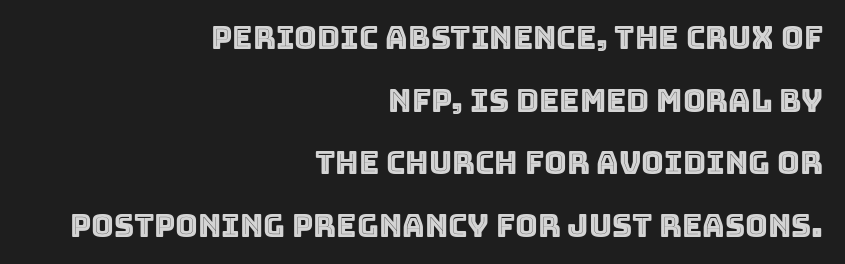
{"italic": "no", "width": "normal", "x_height": "large", "monospaced": "no", "underline": "no", "align": "right", "line_spacing": "loose", "line_spacing_ratio": 2.02, "letter_spacing": "normal", "letter_spacing_em": 0.0, "glyph_px": 31}
